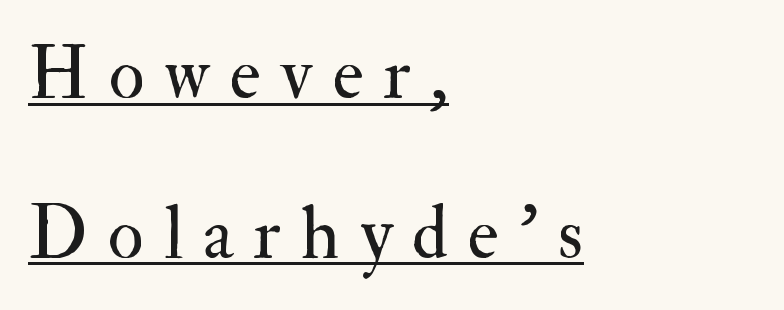
Q: Is the text bold? A: No.
Q: Is the text italic (slanted)? A: No, it is upright.
Q: Is the typeface a serif or a sans-serif typeface? A: Serif.
Q: Is the text underlined? A: Yes.
Q: How is the paragraph aligned? A: Left-aligned.
Q: Is the spacing between letters normal or unusually wide? A: Unusually wide.
Q: Is the spacing between lines tight, normal or loose? A: Loose.
Q: Width (condensed, normal, or wide)? A: Normal.
Q: Stroke contrast? A: Medium.
Q: x-height? A: Small.
Q: Monospaced? A: No.
